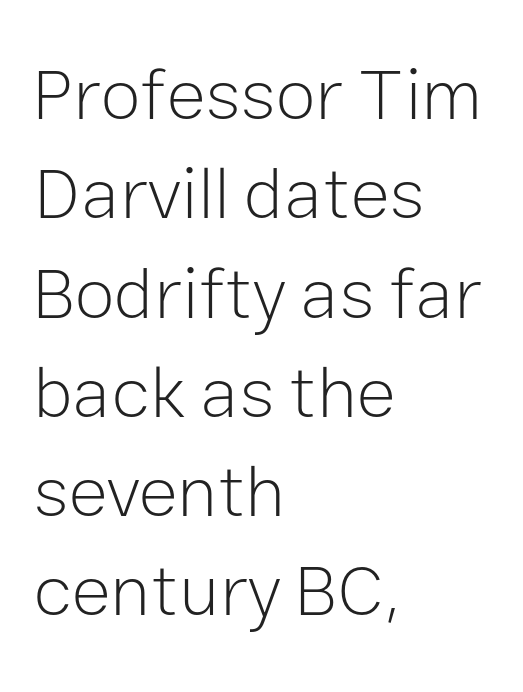
The image shows 73 px light sans-serif type, upright; set left-aligned, normal line spacing (1.36x), normal letter spacing, not underlined; low stroke contrast and a medium x-height.
